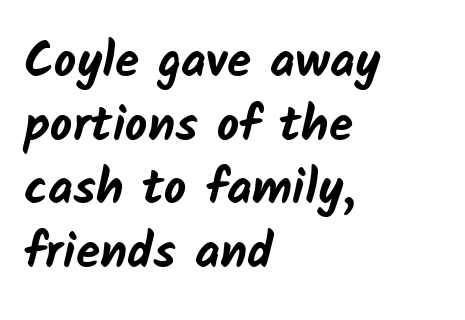
{"serif": "no", "bold": "yes", "weight": "bold", "width": "normal", "stroke_contrast": "low", "x_height": "medium", "monospaced": "no", "underline": "no", "align": "left", "line_spacing": "normal", "line_spacing_ratio": 1.3, "letter_spacing": "normal", "letter_spacing_em": 0.0, "glyph_px": 49}
